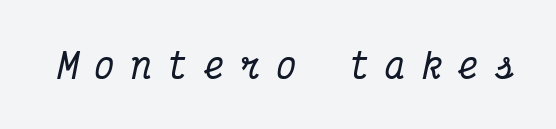
Q: Is the text italic (slanted)? A: Yes, it leans right by about 12 degrees.
Q: Is the typeface a serif or a sans-serif typeface? A: Serif.
Q: Is the text underlined? A: No.
Q: Is the spacing between letters normal or unusually wide? A: Unusually wide.
Q: Width (condensed, normal, or wide)? A: Condensed.
Q: Stroke contrast? A: Medium.
Q: x-height? A: Medium.
Q: Monospaced? A: Yes.
